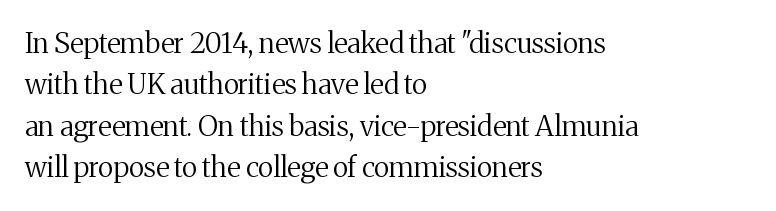
How would I describe the line gaps? Plain and ordinary. A classic flush-left, rag-right setting is used for this passage. Small tapered or slab feet sit at the stroke ends, so this counts as serif. The letters advance in unequal steps, a hallmark of proportional type.
